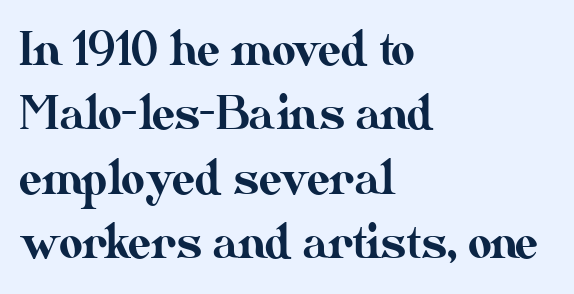
The image shows 46 px text type, upright; set left-aligned, normal line spacing (1.4x), normal letter spacing, not underlined; medium stroke contrast and a small x-height.
